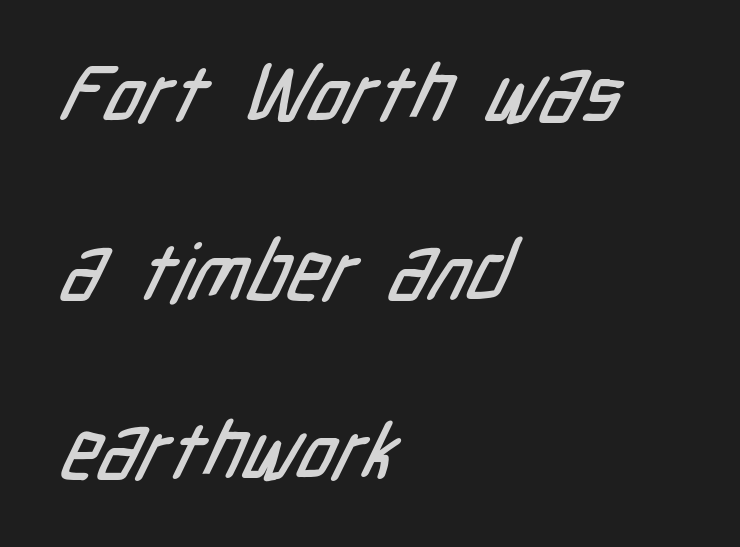
{"serif": "no", "width": "condensed", "stroke_contrast": "low", "x_height": "medium", "monospaced": "no", "underline": "no", "align": "left", "line_spacing": "loose", "line_spacing_ratio": 2.23, "letter_spacing": "normal", "letter_spacing_em": 0.0, "glyph_px": 80}
